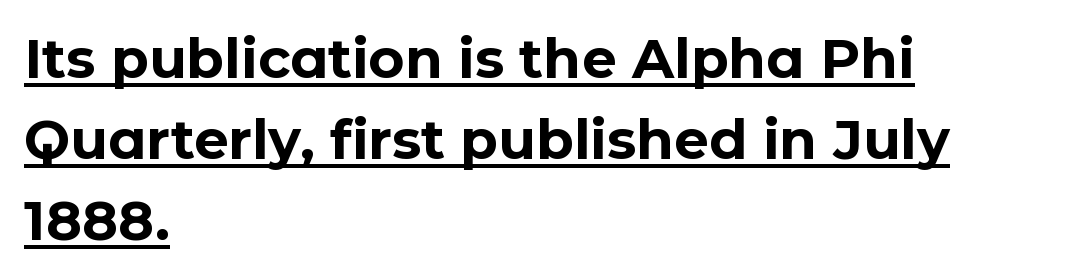
The image shows 55 px bold sans-serif type, upright; set left-aligned, normal line spacing (1.47x), normal letter spacing, underlined; low stroke contrast and a medium x-height.
